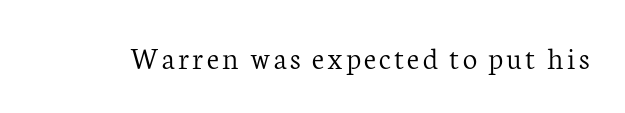
Q: Is the text bold? A: No.
Q: Is the text italic (slanted)? A: No, it is upright.
Q: Is the typeface a serif or a sans-serif typeface? A: Serif.
Q: Is the text underlined? A: No.
Q: Width (condensed, normal, or wide)? A: Normal.
Q: Stroke contrast? A: Low.
Q: x-height? A: Medium.
Q: Monospaced? A: No.
